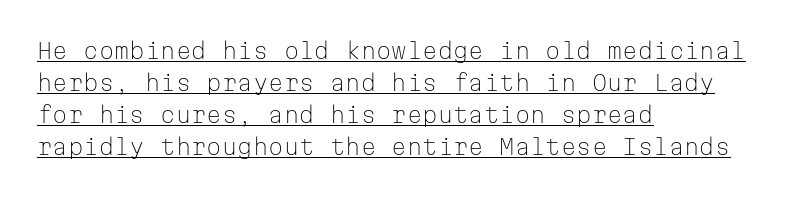
Regarding leading, the lines here are spaced in the standard way. Inter-character spacing is left at the font's built-in metrics. The rendered words wear a rule along their underside. Weight: not bold — regular or lighter.
